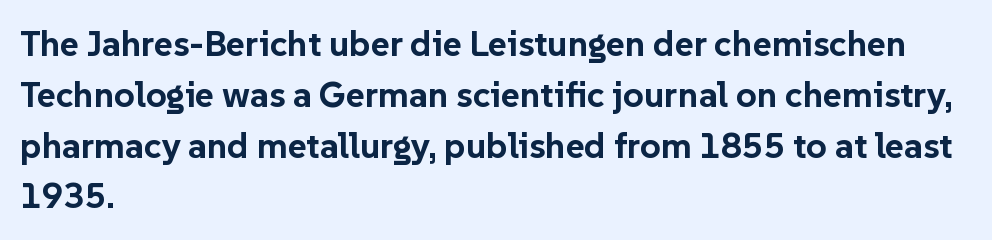
Look at the bottom of the vertical strokes: they stop flat, with no serifs. Rendered with straight, roman letterforms. The gap between lines stays unmarked. What weight is shown? A full bold with thick strokes. Summary of vertical rhythm: regular, with standard interline spacing. Spacing verdict: proportional, widths tailored to each character.
